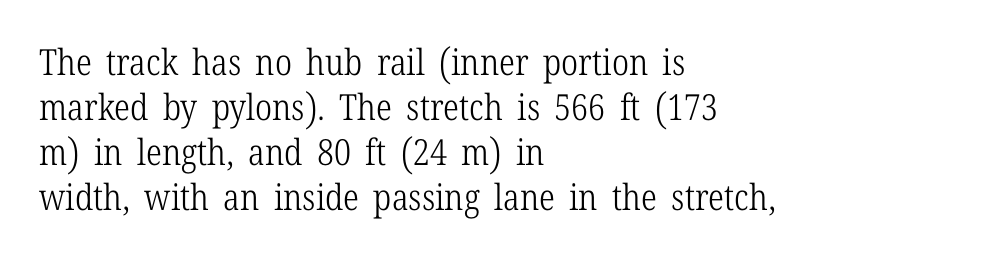
Q: Is the text bold? A: No.
Q: Is the text italic (slanted)? A: No, it is upright.
Q: Is the typeface a serif or a sans-serif typeface? A: Serif.
Q: Is the text underlined? A: No.
Q: How is the paragraph aligned? A: Left-aligned.
Q: Is the spacing between letters normal or unusually wide? A: Normal.
Q: Is the spacing between lines tight, normal or loose? A: Normal.
Q: Width (condensed, normal, or wide)? A: Condensed.
Q: Stroke contrast? A: Low.
Q: x-height? A: Medium.
Q: Monospaced? A: No.
